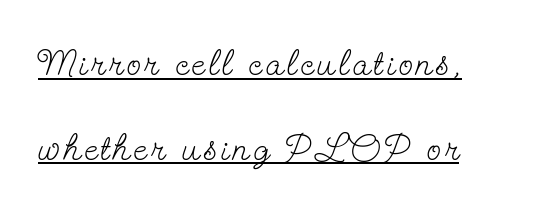
{"serif": "yes", "bold": "no", "weight": "light", "width": "condensed", "stroke_contrast": "low", "x_height": "small", "monospaced": "no", "underline": "yes", "align": "left", "line_spacing": "loose", "line_spacing_ratio": 2.29, "glyph_px": 37}
